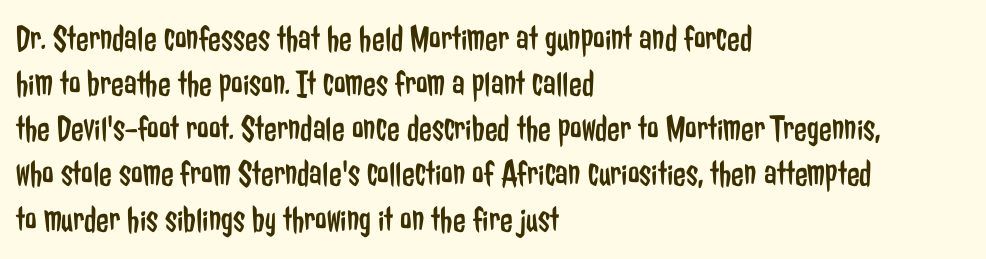
{"serif": "no", "italic": "no", "bold": "no", "weight": "regular", "width": "condensed", "stroke_contrast": "low", "x_height": "medium", "monospaced": "no", "underline": "no", "align": "left", "line_spacing_ratio": 1.22, "letter_spacing": "normal", "letter_spacing_em": 0.0, "glyph_px": 37}
